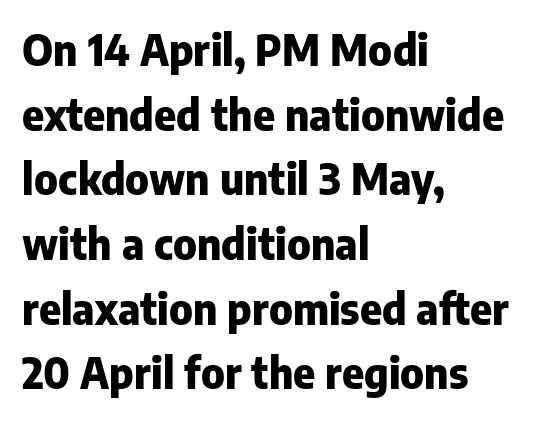
The image shows 42 px heavy sans-serif type, upright; set left-aligned, normal line spacing (1.54x), normal letter spacing, not underlined; low stroke contrast and a medium x-height.
